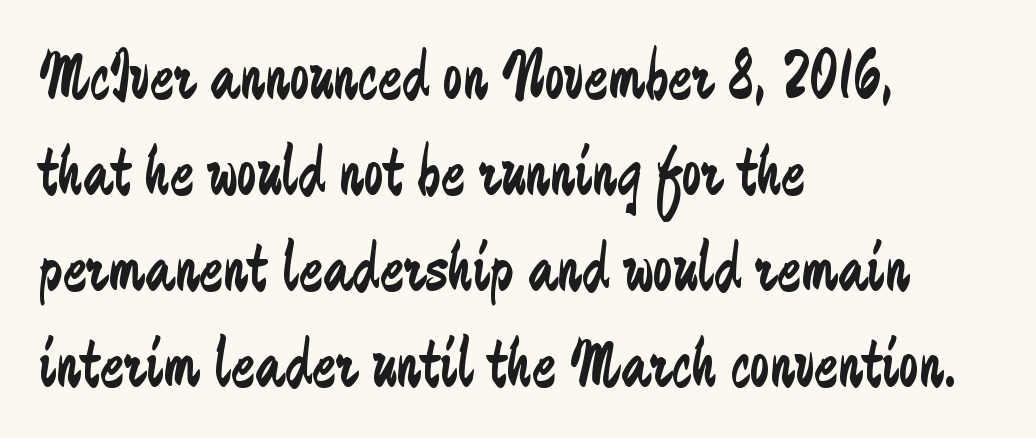
Here the designer chose a conventional face with non-uniform glyph widths. These glyphs show unthickened strokes, regular width or finer. Leading: standard. A bare baseline throughout the passage.
